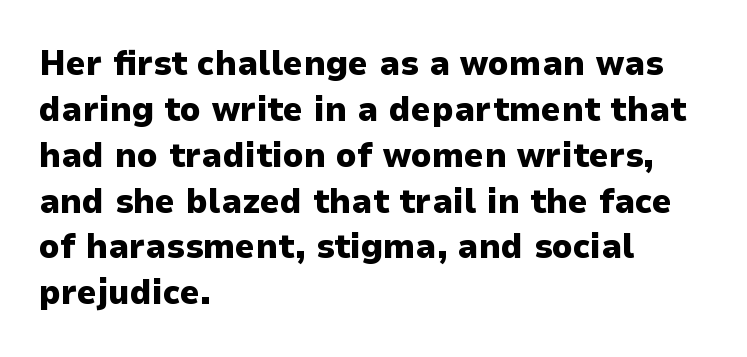
Q: Is the text bold? A: Yes.
Q: Is the text italic (slanted)? A: No, it is upright.
Q: Is the typeface a serif or a sans-serif typeface? A: Sans-serif.
Q: Is the text underlined? A: No.
Q: How is the paragraph aligned? A: Left-aligned.
Q: Is the spacing between letters normal or unusually wide? A: Normal.
Q: Is the spacing between lines tight, normal or loose? A: Normal.
Q: Width (condensed, normal, or wide)? A: Normal.
Q: Stroke contrast? A: Low.
Q: x-height? A: Medium.
Q: Monospaced? A: No.
